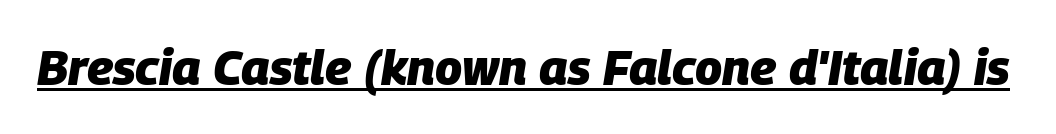
The image shows 49 px heavy type, italic (leaning right); set normal letter spacing, underlined; low stroke contrast and a large x-height.
